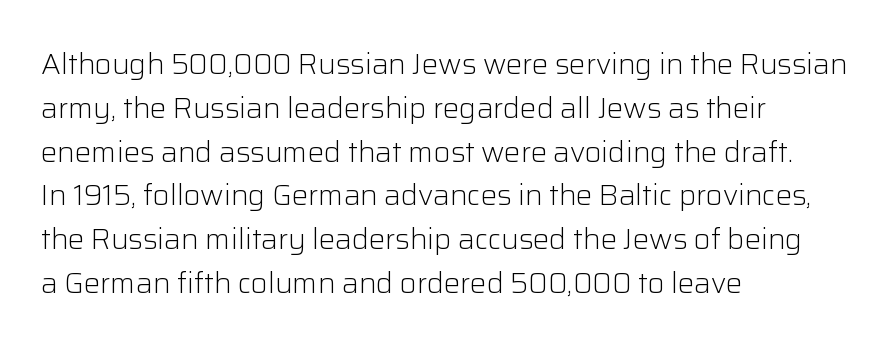
Q: Is the text bold? A: No.
Q: Is the text italic (slanted)? A: No, it is upright.
Q: Is the typeface a serif or a sans-serif typeface? A: Sans-serif.
Q: Is the text underlined? A: No.
Q: How is the paragraph aligned? A: Left-aligned.
Q: Is the spacing between letters normal or unusually wide? A: Normal.
Q: Is the spacing between lines tight, normal or loose? A: Normal.
Q: Width (condensed, normal, or wide)? A: Normal.
Q: Stroke contrast? A: Low.
Q: x-height? A: Medium.
Q: Monospaced? A: No.
